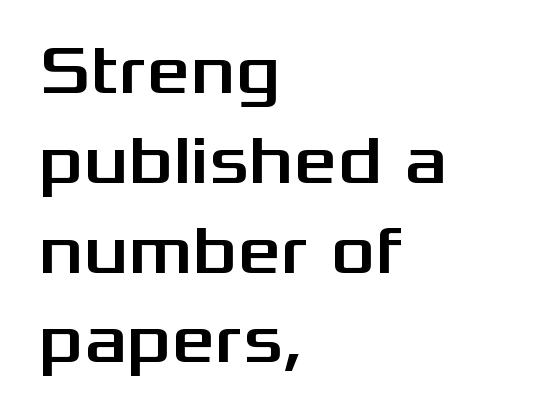
{"serif": "no", "italic": "no", "width": "wide", "stroke_contrast": "medium", "x_height": "medium", "monospaced": "no", "underline": "no", "align": "left", "line_spacing": "normal", "line_spacing_ratio": 1.32, "letter_spacing": "normal", "letter_spacing_em": 0.0, "glyph_px": 68}
